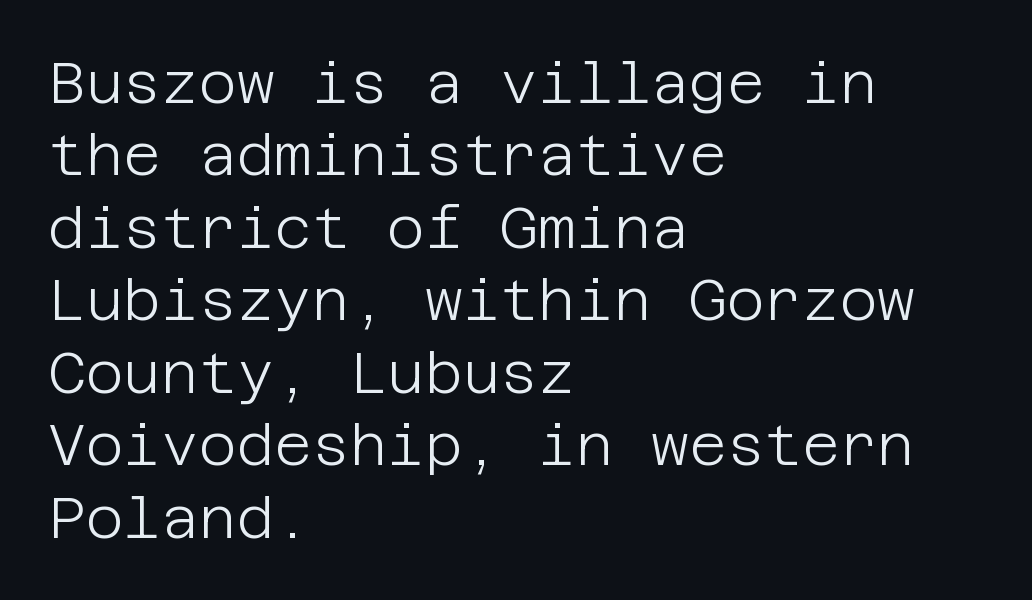
{"serif": "no", "italic": "no", "bold": "no", "weight": "light", "width": "normal", "stroke_contrast": "low", "x_height": "large", "underline": "no", "align": "left", "line_spacing": "normal", "line_spacing_ratio": 1.25, "letter_spacing": "normal", "letter_spacing_em": 0.0, "glyph_px": 58}
